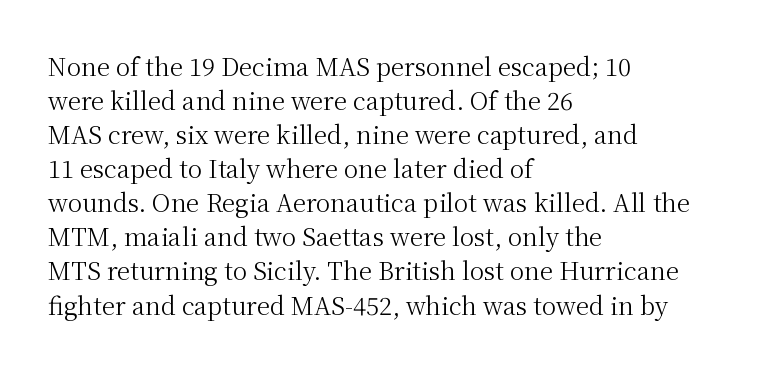
Q: Is the text bold? A: No.
Q: Is the text italic (slanted)? A: No, it is upright.
Q: Is the text underlined? A: No.
Q: How is the paragraph aligned? A: Left-aligned.
Q: Is the spacing between letters normal or unusually wide? A: Normal.
Q: Is the spacing between lines tight, normal or loose? A: Normal.
